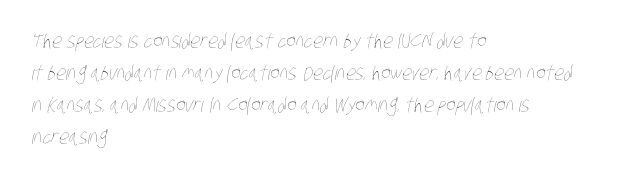
{"bold": "no", "underline": "no", "align": "left", "line_spacing": "normal", "line_spacing_ratio": 1.6, "letter_spacing": "normal", "letter_spacing_em": 0.0, "glyph_px": 20}
